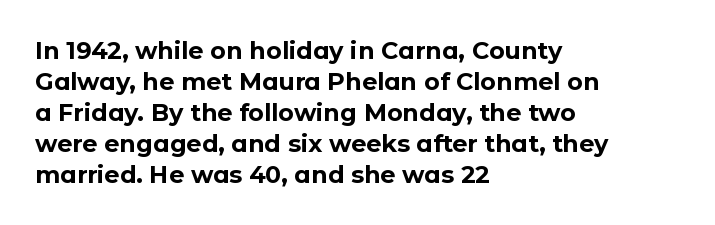
The image shows 24 px bold type, upright; set left-aligned, normal line spacing (1.29x), normal letter spacing, not underlined.
